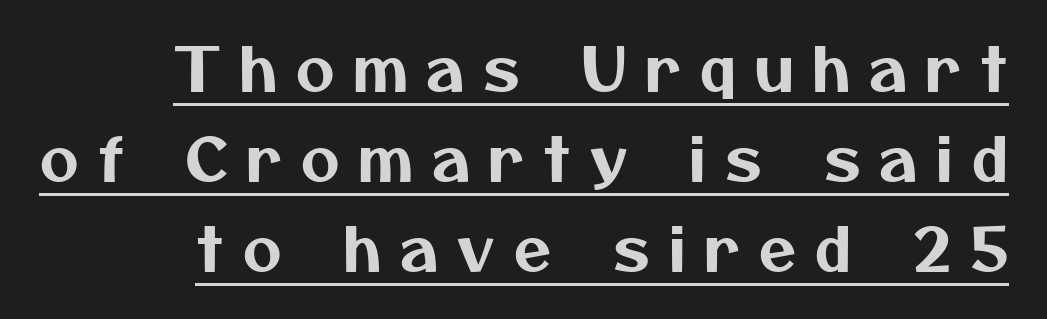
Q: Is the typeface a serif or a sans-serif typeface? A: Sans-serif.
Q: Is the text underlined? A: Yes.
Q: Is the spacing between letters normal or unusually wide? A: Unusually wide.
Q: Is the spacing between lines tight, normal or loose? A: Normal.
Q: Width (condensed, normal, or wide)? A: Normal.
Q: Stroke contrast? A: Medium.
Q: x-height? A: Medium.
Q: Monospaced? A: No.
